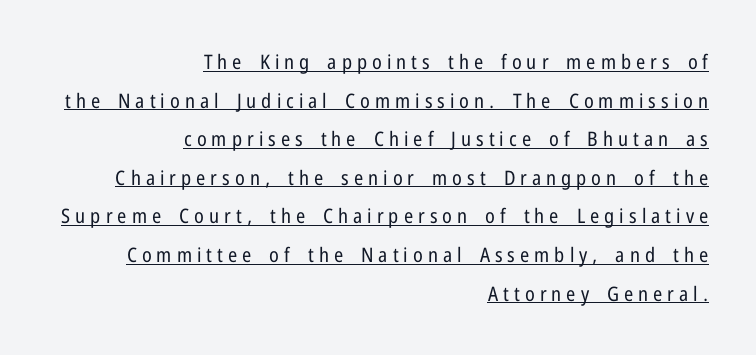
{"italic": "no", "bold": "no", "underline": "yes", "align": "right", "line_spacing": "loose", "line_spacing_ratio": 1.93, "letter_spacing": "wide", "letter_spacing_em": 0.25, "glyph_px": 20}
